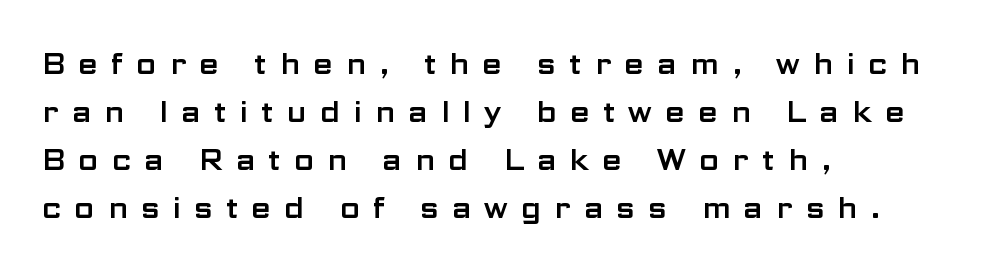
Note the varied advance widths — an 'i' is clearly narrower than an 'm'. The specimen reads as upright at a glance. This rendering features lettering with no underline. Observe the absence of serifs on each vertical stroke in this sample. Look at the tracking — it's clearly loosened, letters drifting apart.
